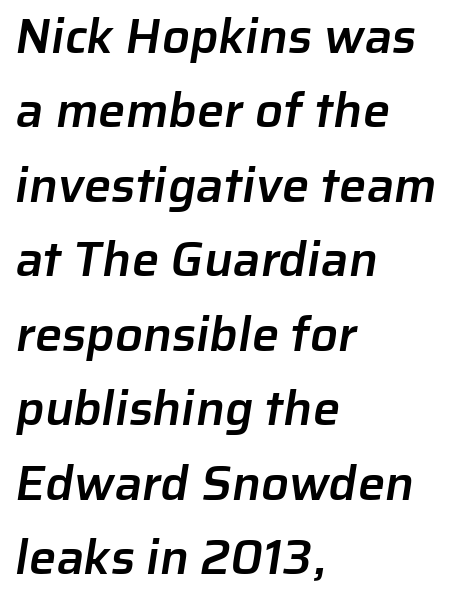
Q: Is the text bold? A: Semi-bold.
Q: Is the typeface a serif or a sans-serif typeface? A: Sans-serif.
Q: Is the text underlined? A: No.
Q: How is the paragraph aligned? A: Left-aligned.
Q: Is the spacing between letters normal or unusually wide? A: Normal.
Q: Is the spacing between lines tight, normal or loose? A: Normal.
Q: Width (condensed, normal, or wide)? A: Normal.
Q: Stroke contrast? A: Low.
Q: x-height? A: Medium.
Q: Monospaced? A: No.
